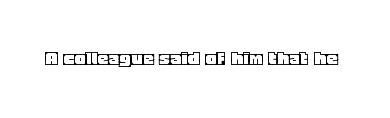
Q: Is the text italic (slanted)? A: No, it is upright.
Q: Is the text underlined? A: No.
Q: Is the spacing between letters normal or unusually wide? A: Normal.
